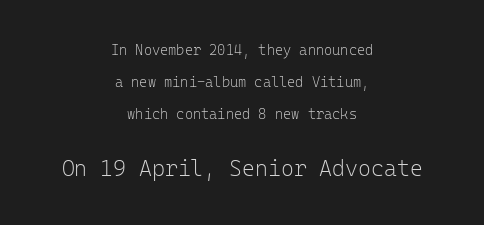
The image shows 22 px text type, upright; set centered, loose line spacing (2.28x), normal letter spacing, not underlined; the second (bottom) block is 1.57x larger.
